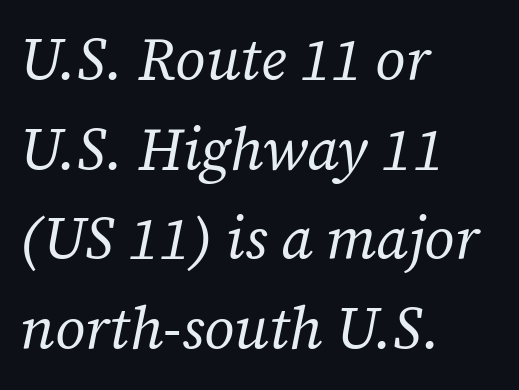
{"serif": "yes", "italic": "yes", "lean": "right", "slant_degrees": 12, "bold": "no", "weight": "regular", "width": "normal", "stroke_contrast": "low", "x_height": "medium", "monospaced": "no", "underline": "no", "align": "left", "line_spacing": "normal", "line_spacing_ratio": 1.52, "letter_spacing": "normal", "letter_spacing_em": 0.0, "glyph_px": 59}
